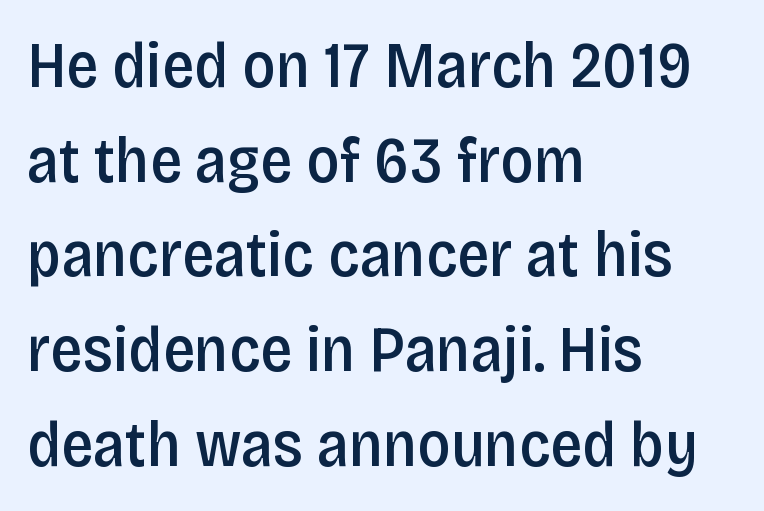
The string is rendered with underlining switched off. The typography opts for an upright posture over an oblique one. Proportional: the letters do not fall into vertical columns. Honestly, the row spacing looks completely unremarkable. Serifs: no, the terminals of the letterforms are clean.
